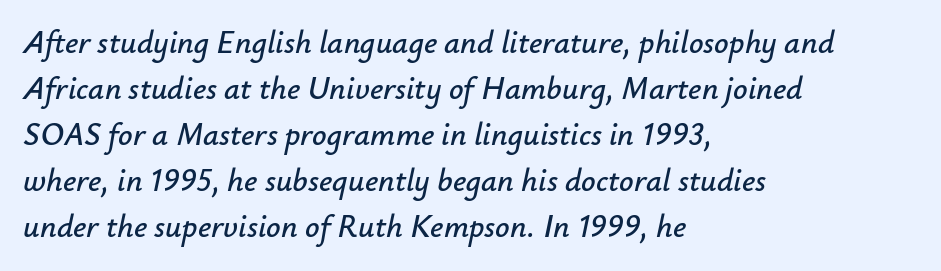
The face used here is proportionally spaced, like ordinary book or web type. Words float on clear page, feet unadorned. This rendering leaves character spacing at its baseline value. Yep, that's italic — everything's leaning. In CSS terms this would be text-align: left.
